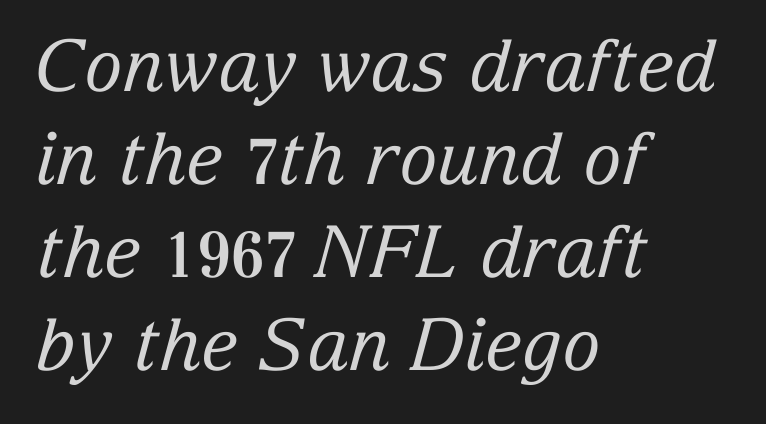
Q: Is the text bold? A: No.
Q: Is the text italic (slanted)? A: Yes, it leans right by about 15 degrees.
Q: Is the typeface a serif or a sans-serif typeface? A: Serif.
Q: Is the text underlined? A: No.
Q: How is the paragraph aligned? A: Left-aligned.
Q: Is the spacing between letters normal or unusually wide? A: Normal.
Q: Is the spacing between lines tight, normal or loose? A: Normal.
Q: Width (condensed, normal, or wide)? A: Normal.
Q: Stroke contrast? A: Low.
Q: x-height? A: Medium.
Q: Monospaced? A: No.
